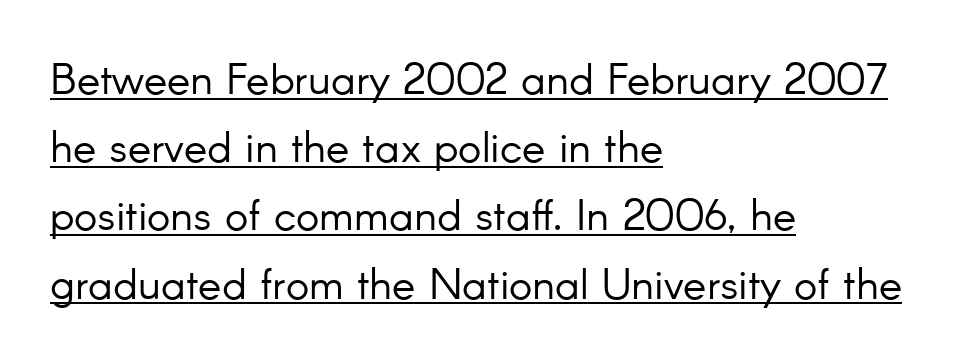
The image shows 44 px light sans-serif type, upright; set left-aligned, normal line spacing (1.55x), normal letter spacing, underlined; low stroke contrast and a small x-height.
